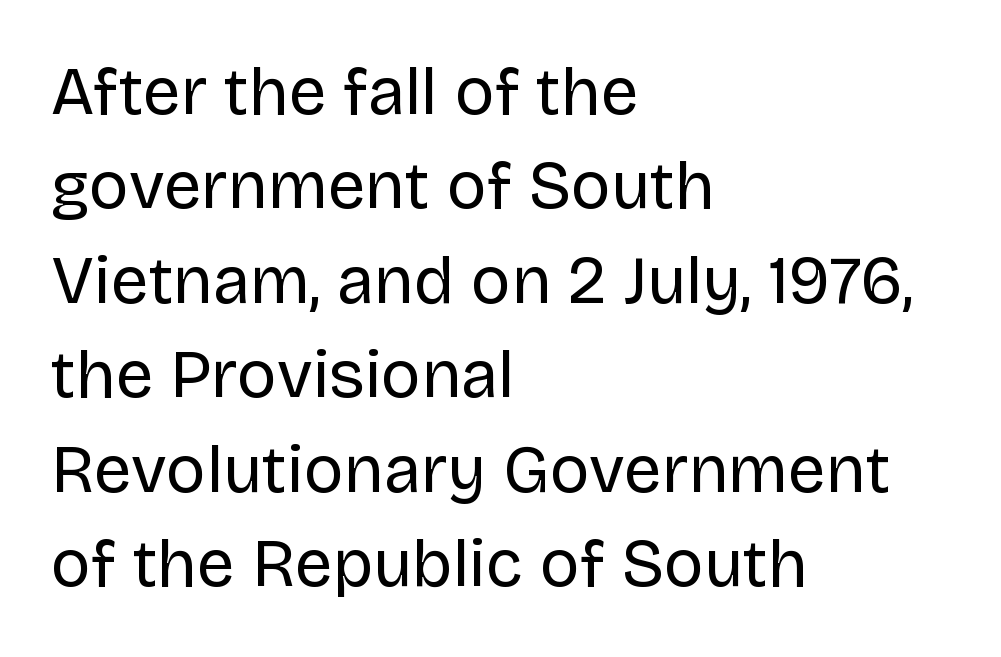
{"serif": "no", "italic": "no", "bold": "no", "weight": "regular", "width": "normal", "stroke_contrast": "low", "x_height": "large", "monospaced": "no", "underline": "no", "align": "left", "line_spacing": "normal", "line_spacing_ratio": 1.41, "letter_spacing": "normal", "letter_spacing_em": 0.0, "glyph_px": 67}
